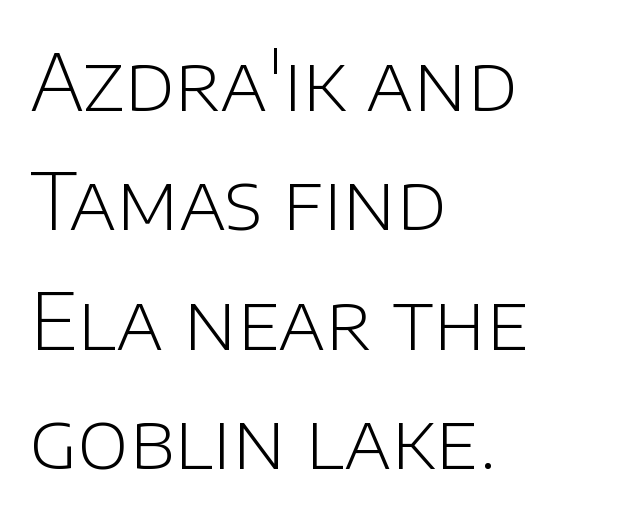
Think of a printed novel: that variable character pitch is what you see here. The passage is arranged the way most books set body copy — flush left. The passage shown is typeset with a sans-serif family. Does the leading feel generous? No, just average.
